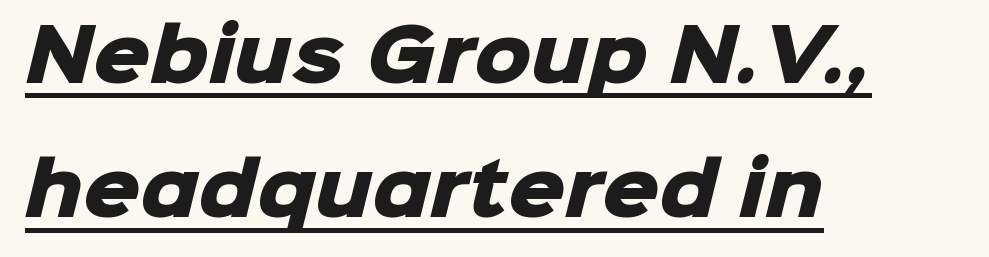
{"serif": "no", "bold": "yes", "weight": "heavy", "width": "normal", "stroke_contrast": "low", "x_height": "medium", "monospaced": "no", "underline": "yes", "align": "left", "line_spacing_ratio": 1.89, "letter_spacing": "normal", "letter_spacing_em": 0.0, "glyph_px": 71}
